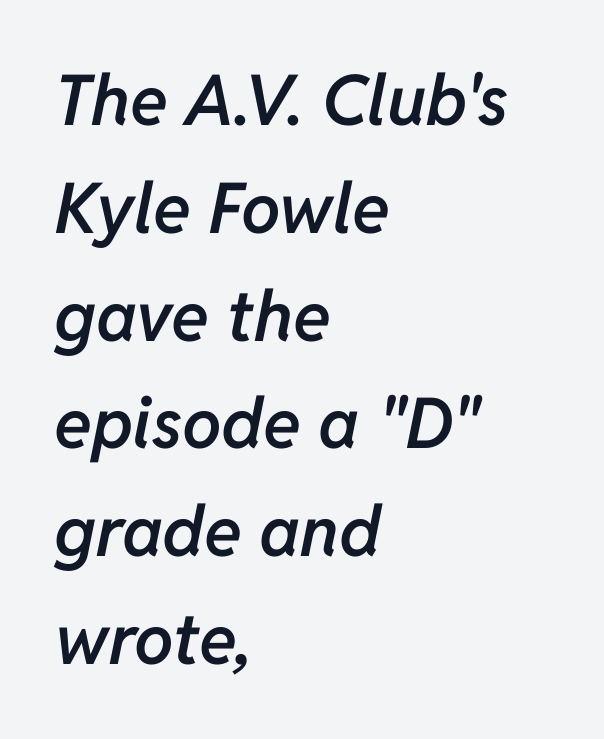
The image shows 70 px semibold type, italic (leaning right); set left-aligned, normal line spacing (1.54x), normal letter spacing, not underlined; low stroke contrast and a medium x-height.
